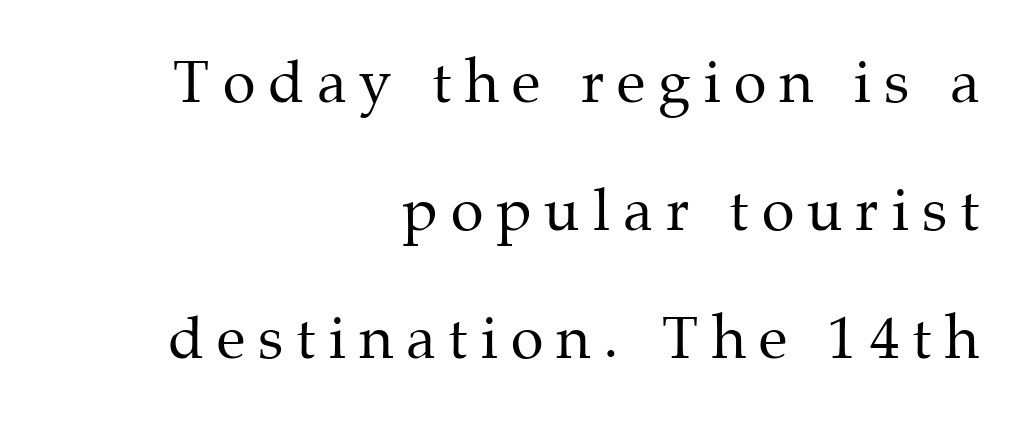
The passage shown is typed in a proportional face where columns would drift. Each row of text sits above clean, open space. One-word summary of the alignment: right. Airy leading. The font is comparable to plain body text, perhaps lighter.
